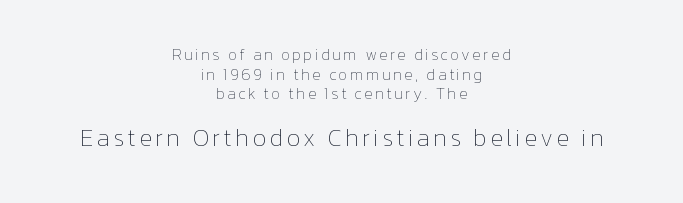
The image shows 24 px text type, upright; set centered, line spacing 1.22x, not underlined; the second (bottom) block is 1.5x larger.
